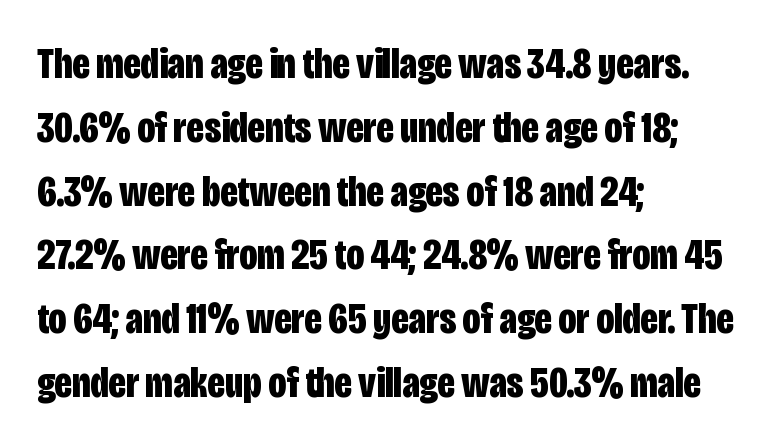
{"serif": "no", "italic": "no", "bold": "yes", "weight": "bold", "width": "condensed", "stroke_contrast": "low", "x_height": "large", "monospaced": "no", "underline": "no", "align": "left", "line_spacing": "normal", "line_spacing_ratio": 1.45, "letter_spacing": "normal", "letter_spacing_em": 0.0, "glyph_px": 44}
